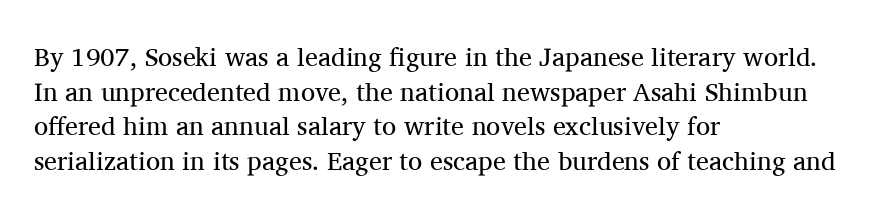
No chunkiness to these letters — they're not bold. A classic flush-left, rag-right setting is used for this passage. One glance says typical: line gaps are just what's usual. The letters sit at their default tracking, neither squeezed nor spread.
